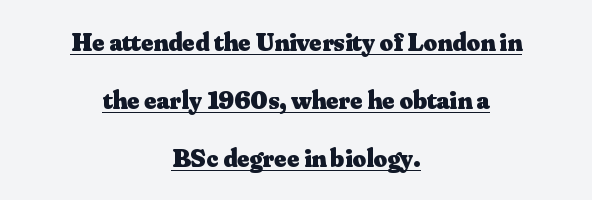
{"italic": "no", "bold": "yes", "underline": "yes", "align": "center", "line_spacing": "loose", "line_spacing_ratio": 2.24, "letter_spacing": "normal", "letter_spacing_em": 0.0, "glyph_px": 26}
